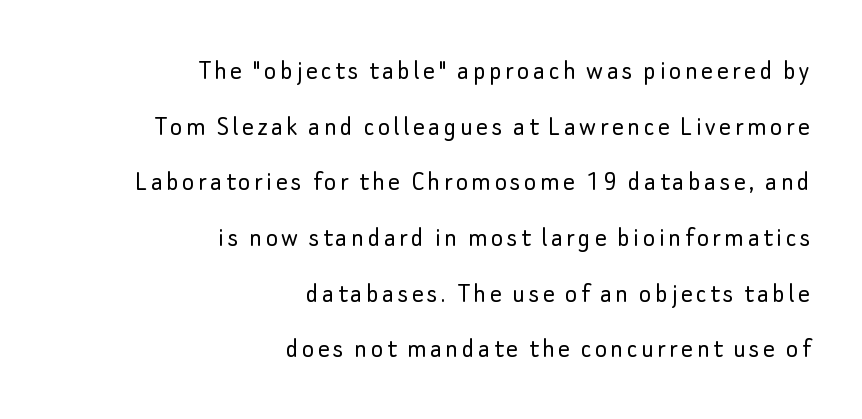
Words float on clear page, feet unadorned. Line spacing here is loose. This is not heavy type; no bold has been used. The typeface chosen for these lines omits serifs. The rendering uses natural spacing where letterforms have individual widths.
